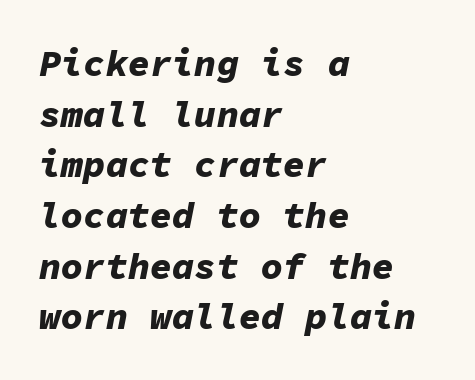
{"italic": "yes", "lean": "right", "slant_degrees": 11, "bold": "yes", "weight": "bold", "width": "normal", "stroke_contrast": "low", "x_height": "medium", "monospaced": "yes", "underline": "no", "align": "left", "line_spacing": "normal", "line_spacing_ratio": 1.37, "letter_spacing": "normal", "letter_spacing_em": 0.0, "glyph_px": 37}
